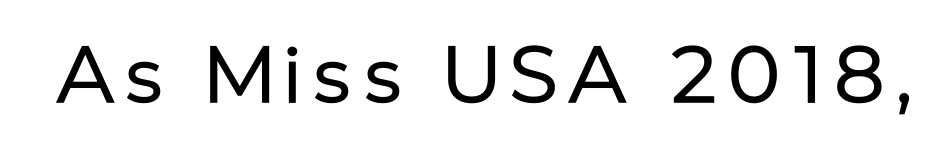
The image shows 79 px regular-weight sans-serif type, upright; set not underlined; low stroke contrast and a medium x-height.
